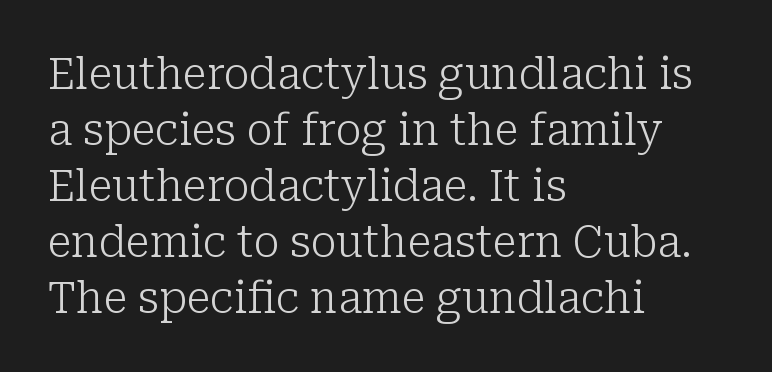
These lines stack with their left ends in a neat column. Caption: face not bold, strokes unweighted. Varying glyph widths throughout — classic text-font behaviour. Decoration check: the copy has no underline. Ordinary non-slanted type is in use. In terms of letterspacing, this is plain default setting.
